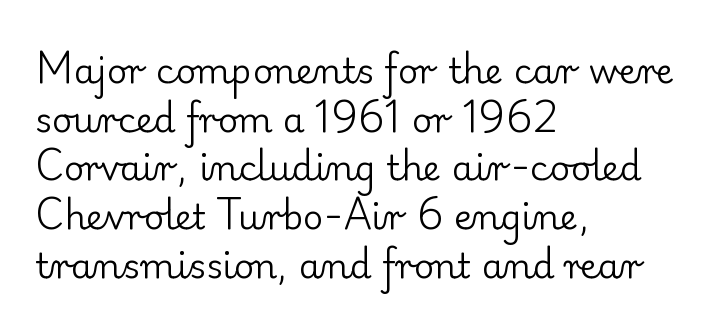
{"serif": "yes", "italic": "no", "bold": "no", "weight": "regular", "width": "normal", "stroke_contrast": "low", "x_height": "small", "monospaced": "no", "underline": "no", "align": "left", "line_spacing": "normal", "line_spacing_ratio": 1.39, "letter_spacing": "normal", "letter_spacing_em": 0.0, "glyph_px": 35}
